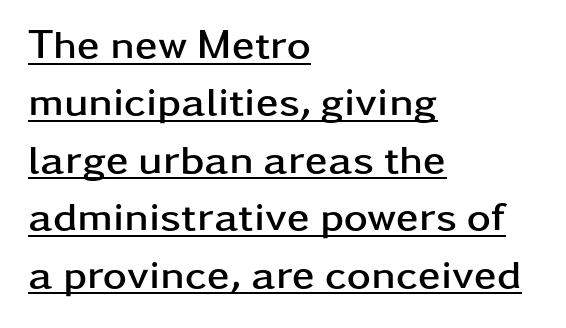
{"serif": "no", "italic": "no", "bold": "yes", "weight": "semibold", "width": "wide", "stroke_contrast": "low", "x_height": "medium", "monospaced": "no", "underline": "yes", "align": "left", "line_spacing": "normal", "line_spacing_ratio": 1.4, "letter_spacing": "normal", "letter_spacing_em": 0.0, "glyph_px": 41}
